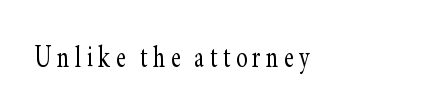
{"serif": "yes", "italic": "no", "bold": "no", "weight": "light", "width": "condensed", "stroke_contrast": "low", "x_height": "small", "monospaced": "no", "underline": "no", "glyph_px": 34}
